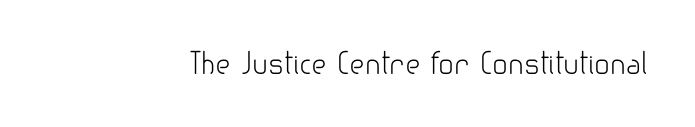
{"serif": "no", "italic": "no", "bold": "no", "weight": "light", "width": "normal", "stroke_contrast": "low", "x_height": "small", "monospaced": "no", "underline": "no", "letter_spacing": "normal", "letter_spacing_em": 0.0, "glyph_px": 29}
